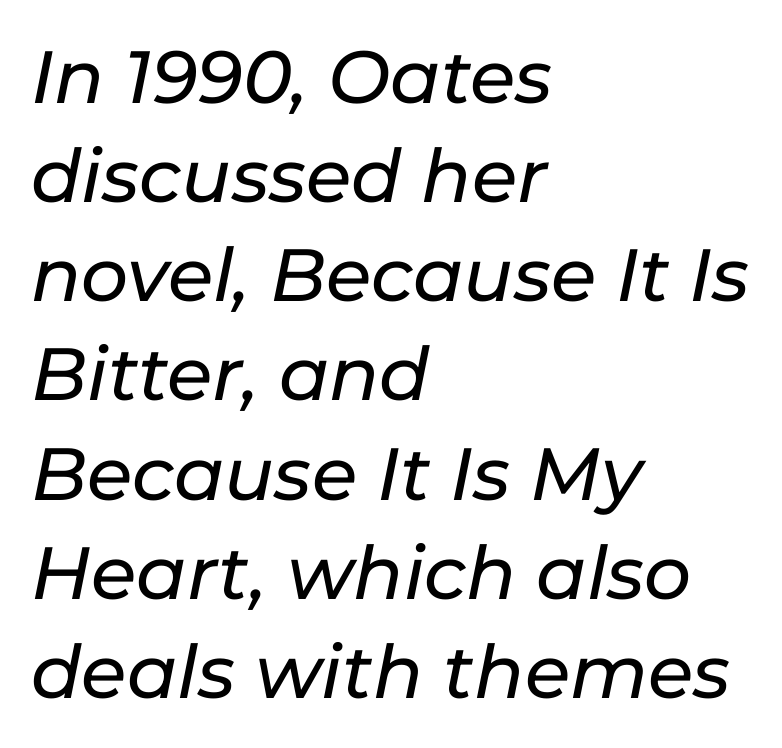
The image shows 74 px text type, italic (leaning right); set left-aligned, normal line spacing (1.34x), normal letter spacing, not underlined; low stroke contrast and a medium x-height.
